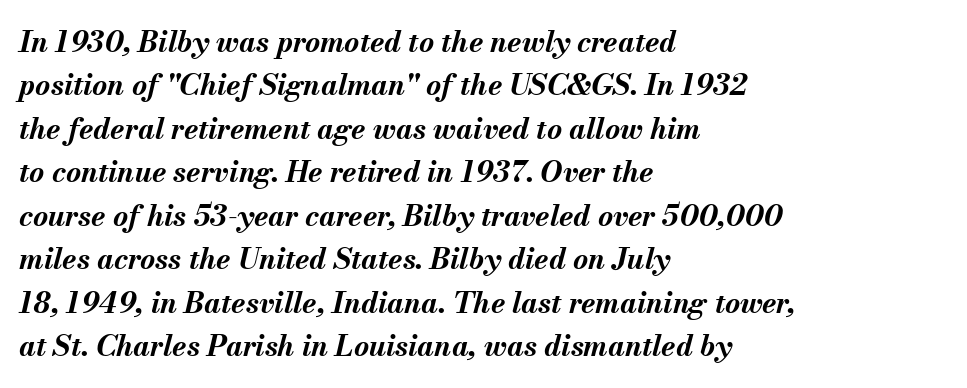
{"italic": "yes", "lean": "right", "slant_degrees": 13, "bold": "yes", "weight": "bold", "width": "normal", "stroke_contrast": "medium", "x_height": "small", "monospaced": "no", "underline": "no", "align": "left", "line_spacing": "normal", "line_spacing_ratio": 1.5, "letter_spacing": "normal", "letter_spacing_em": 0.0, "glyph_px": 29}
